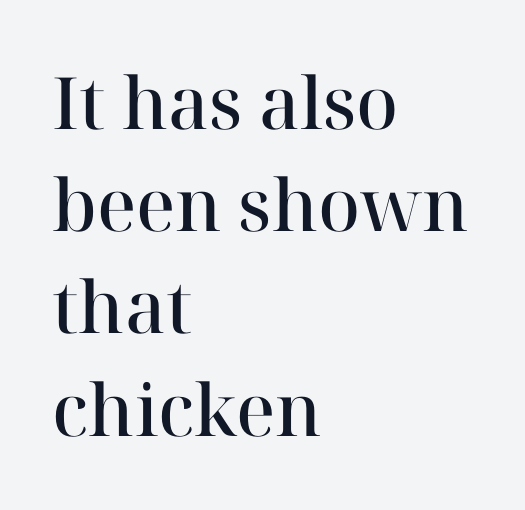
{"serif": "yes", "italic": "no", "bold": "semi", "weight": "semibold", "width": "normal", "stroke_contrast": "high", "x_height": "medium", "monospaced": "no", "underline": "no", "align": "left", "line_spacing": "normal", "line_spacing_ratio": 1.42, "letter_spacing": "normal", "letter_spacing_em": 0.0, "glyph_px": 72}
